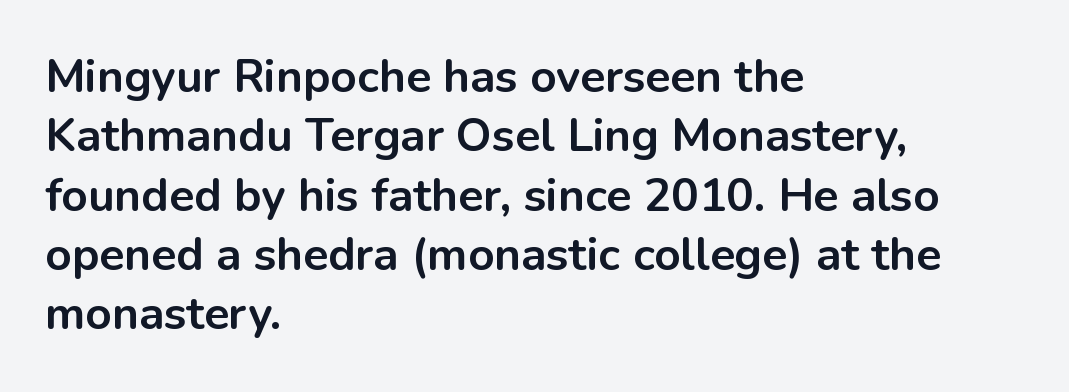
Q: Is the text bold? A: Yes.
Q: Is the text italic (slanted)? A: No, it is upright.
Q: Is the typeface a serif or a sans-serif typeface? A: Sans-serif.
Q: Is the text underlined? A: No.
Q: How is the paragraph aligned? A: Left-aligned.
Q: Is the spacing between letters normal or unusually wide? A: Normal.
Q: Is the spacing between lines tight, normal or loose? A: Normal.
Q: Width (condensed, normal, or wide)? A: Normal.
Q: Stroke contrast? A: Low.
Q: x-height? A: Medium.
Q: Monospaced? A: No.
